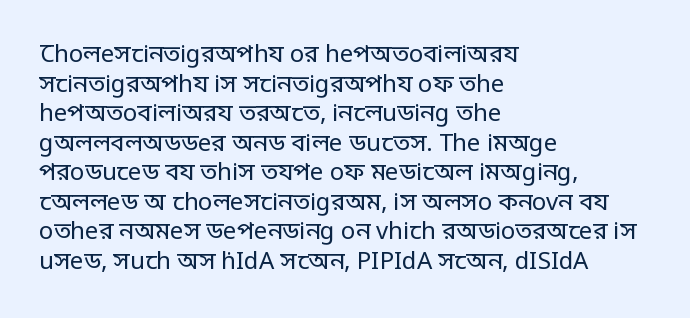
{"italic": "no", "bold": "no", "underline": "no", "align": "left", "line_spacing_ratio": 1.23, "letter_spacing": "normal", "letter_spacing_em": 0.0, "glyph_px": 24}
